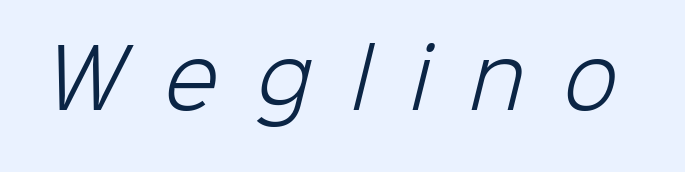
{"serif": "no", "bold": "no", "weight": "light", "width": "normal", "stroke_contrast": "low", "x_height": "medium", "monospaced": "no", "underline": "no", "letter_spacing": "wide", "letter_spacing_em": 0.5, "glyph_px": 79}
